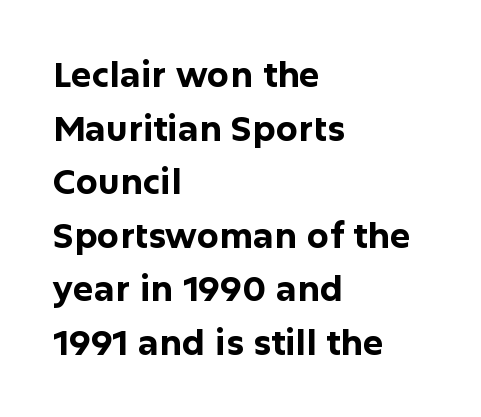
Q: Is the text bold? A: Yes.
Q: Is the text italic (slanted)? A: No, it is upright.
Q: Is the typeface a serif or a sans-serif typeface? A: Sans-serif.
Q: Is the text underlined? A: No.
Q: How is the paragraph aligned? A: Left-aligned.
Q: Is the spacing between letters normal or unusually wide? A: Normal.
Q: Is the spacing between lines tight, normal or loose? A: Normal.
Q: Width (condensed, normal, or wide)? A: Normal.
Q: Stroke contrast? A: Low.
Q: x-height? A: Medium.
Q: Monospaced? A: No.
